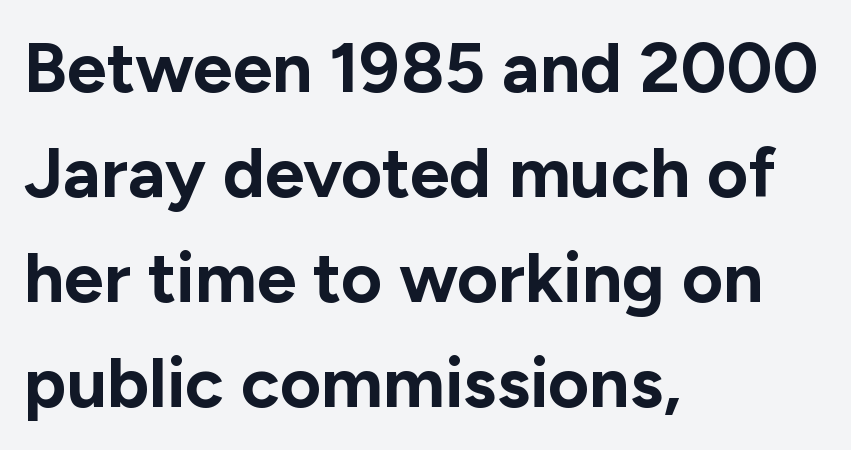
{"serif": "no", "italic": "no", "bold": "yes", "weight": "bold", "width": "normal", "stroke_contrast": "low", "x_height": "medium", "monospaced": "no", "underline": "no", "align": "left", "line_spacing": "normal", "line_spacing_ratio": 1.48, "letter_spacing": "normal", "letter_spacing_em": 0.0, "glyph_px": 71}
